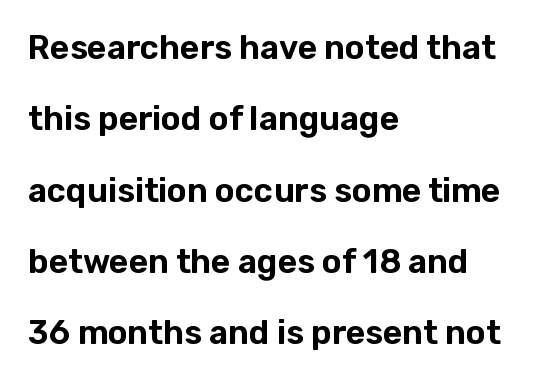
The image shows 33 px sans-serif type, upright; set left-aligned, loose line spacing (2.16x), normal letter spacing, not underlined; low stroke contrast and a medium x-height.
